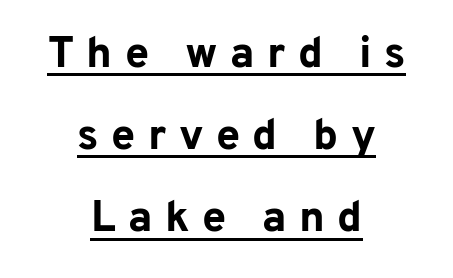
The image shows 43 px bold sans-serif type, upright; set centered, loose line spacing (1.91x), unusually wide letter spacing (+0.29 em), underlined; low stroke contrast and a medium x-height.
